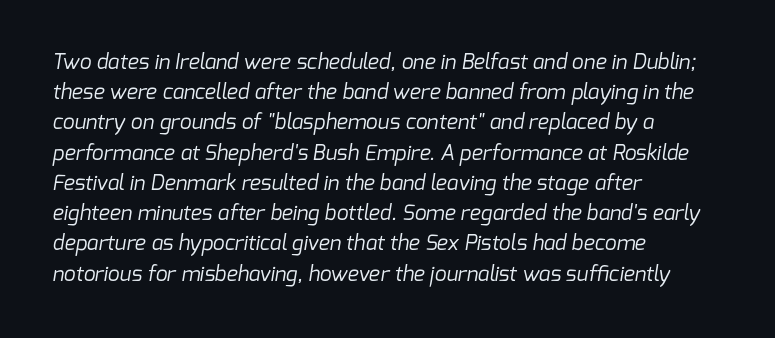
{"bold": "no", "underline": "no", "align": "left", "line_spacing": "normal", "line_spacing_ratio": 1.44, "letter_spacing": "normal", "letter_spacing_em": 0.0, "glyph_px": 21}
